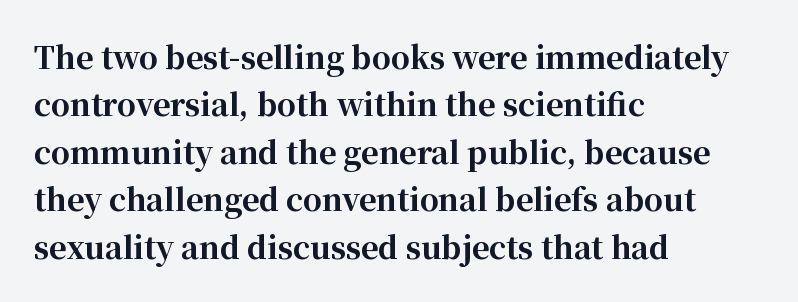
Looks like regular typesetting: each glyph gets only the width it needs. Horizontal bands of white between lines are of average thickness. The letters stand straight up with perfectly vertical stems. Plain, unruled lines of type.
